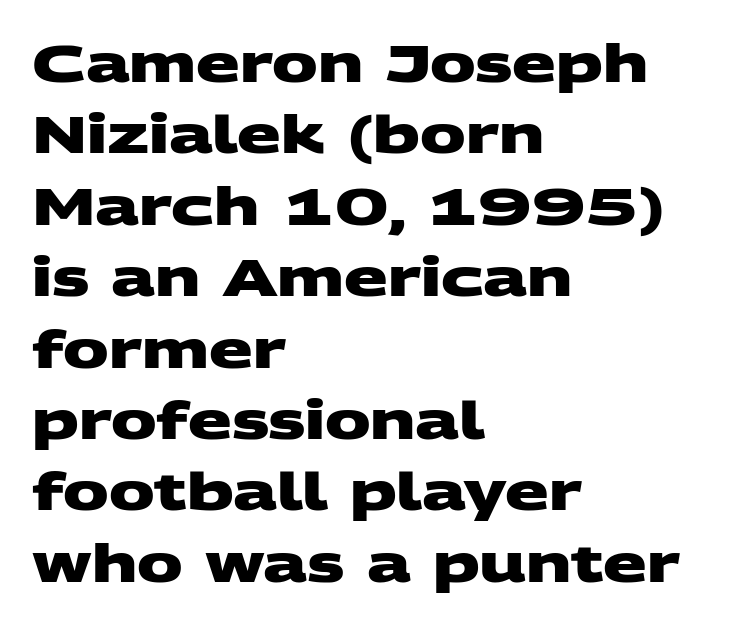
{"serif": "no", "bold": "yes", "weight": "heavy", "width": "wide", "stroke_contrast": "medium", "x_height": "large", "monospaced": "no", "underline": "no", "align": "left", "line_spacing": "normal", "line_spacing_ratio": 1.4, "letter_spacing": "normal", "letter_spacing_em": 0.0, "glyph_px": 51}
